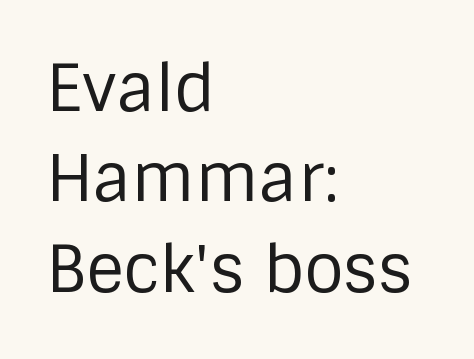
The image shows 65 px regular-weight sans-serif type, upright; set left-aligned, normal line spacing (1.39x), normal letter spacing, not underlined; low stroke contrast and a large x-height.
